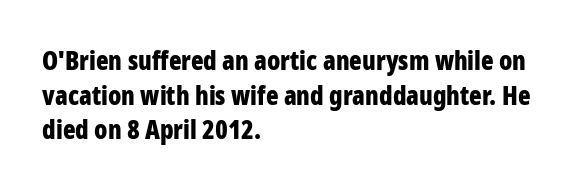
Q: Is the text bold? A: Yes.
Q: Is the text italic (slanted)? A: No, it is upright.
Q: Is the text underlined? A: No.
Q: How is the paragraph aligned? A: Left-aligned.
Q: Is the spacing between letters normal or unusually wide? A: Normal.
Q: Is the spacing between lines tight, normal or loose? A: Normal.
